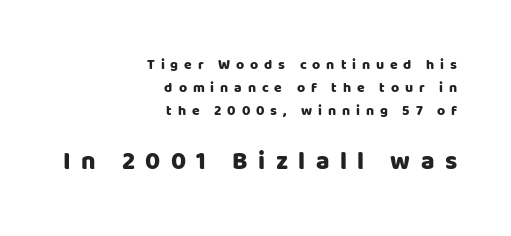
The image shows 25 px text type, upright; set right-aligned, normal line spacing (1.63x), unusually wide letter spacing (+0.42 em), not underlined; the second (bottom) block is 1.79x larger.
